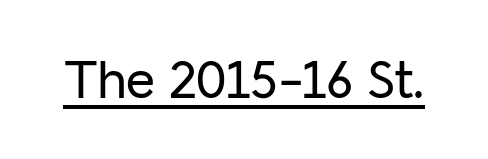
The image shows 56 px sans-serif type, upright; set normal letter spacing, underlined; low stroke contrast and a medium x-height.
